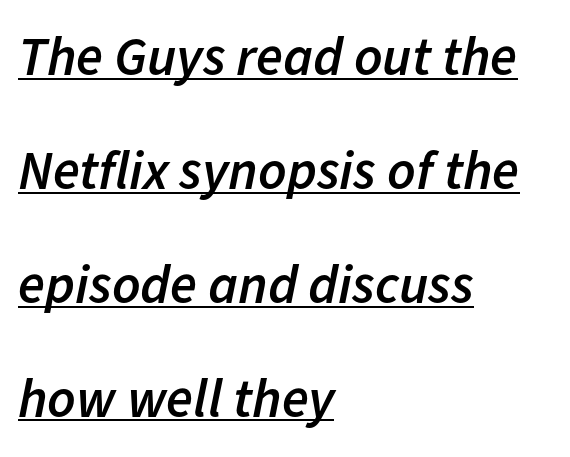
The image shows 55 px semibold type, italic (leaning right); set left-aligned, loose line spacing (2.07x), normal letter spacing, underlined; low stroke contrast and a medium x-height.
